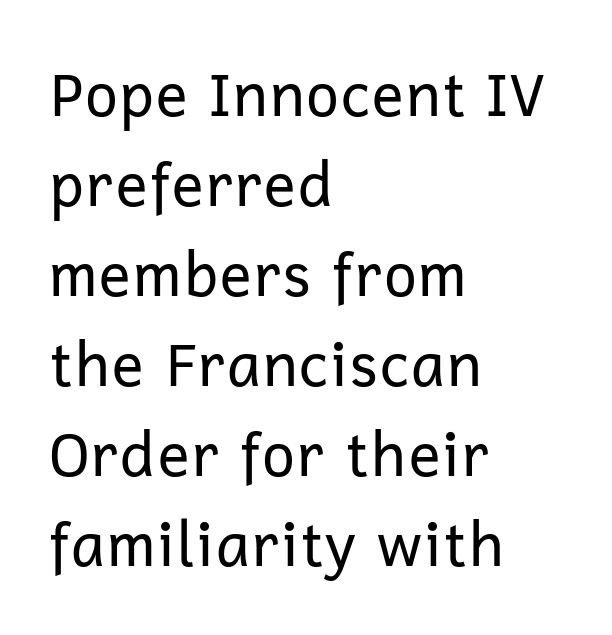
Weight: not bold — regular or lighter. Is the block centered? No — it sits flush against the left margin. These lines were composed using upright roman letters. In terms of leading, this rendering sits right in the middle. The zone under the glyphs is completely vacant. Look at the bottom of the vertical strokes: they stop flat, with no serifs.
